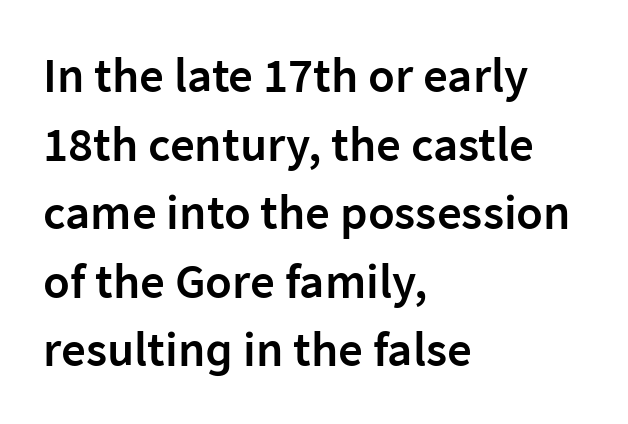
A typesetter would label this face a sans. The zone under the glyphs is completely vacant. I'd describe the lettering as semibold — firm but not a full bold. Quick note: interline space is typical.
